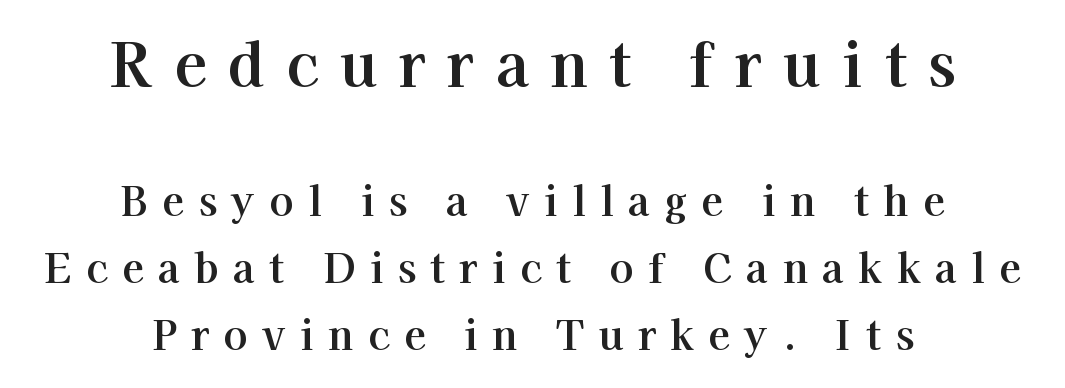
How would I describe the line gaps? Plain and ordinary. Words float on clear page, feet unadorned. The letters advance in unequal steps, a hallmark of proportional type. How are the letters spaced? Widely, with obvious added tracking. The typeface chosen for these lines features serifs.
